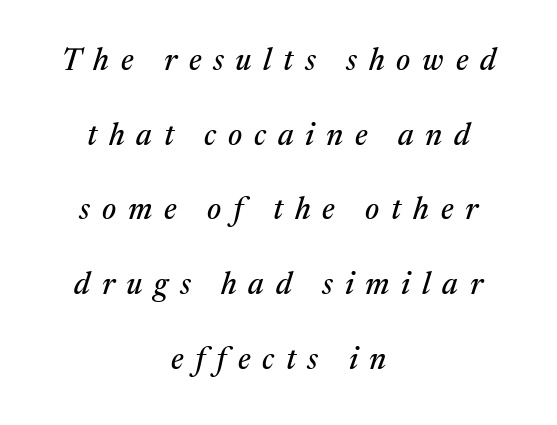
The image shows 31 px serif type, italic (leaning right); set centered, loose line spacing (2.41x), unusually wide letter spacing (+0.38 em), not underlined; medium stroke contrast and a medium x-height.
